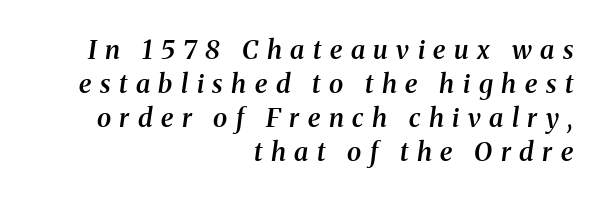
{"italic": "yes", "lean": "right", "slant_degrees": 8, "bold": "semi", "underline": "no", "align": "right", "line_spacing": "normal", "line_spacing_ratio": 1.31, "letter_spacing": "wide", "letter_spacing_em": 0.33, "glyph_px": 26}
